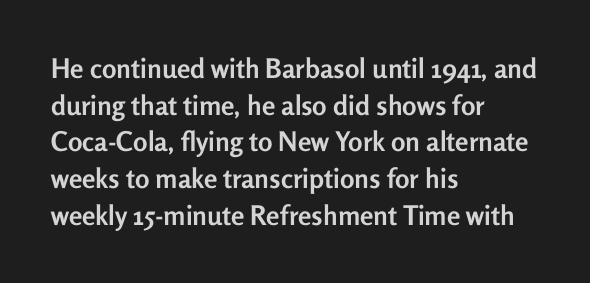
Q: Is the text bold? A: Yes.
Q: Is the text italic (slanted)? A: No, it is upright.
Q: Is the text underlined? A: No.
Q: How is the paragraph aligned? A: Left-aligned.
Q: Is the spacing between letters normal or unusually wide? A: Normal.
Q: Is the spacing between lines tight, normal or loose? A: Normal.
